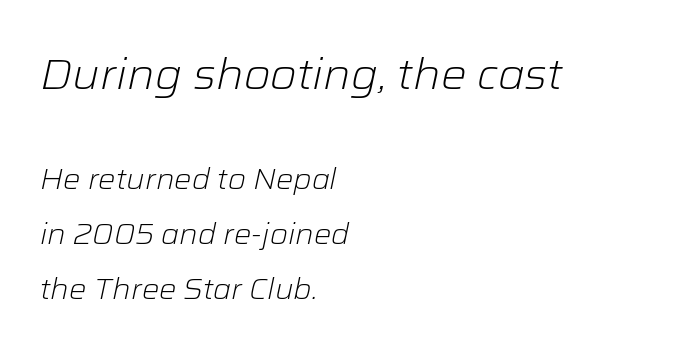
{"italic": "yes", "lean": "right", "slant_degrees": 12, "bold": "no", "weight": "light", "width": "normal", "stroke_contrast": "low", "x_height": "medium", "monospaced": "no", "underline": "no", "align": "left", "line_spacing": "loose", "line_spacing_ratio": 1.9, "letter_spacing": "normal", "letter_spacing_em": 0.0, "larger_block": "first", "size_ratio": 1.48, "glyph_px": 43}
